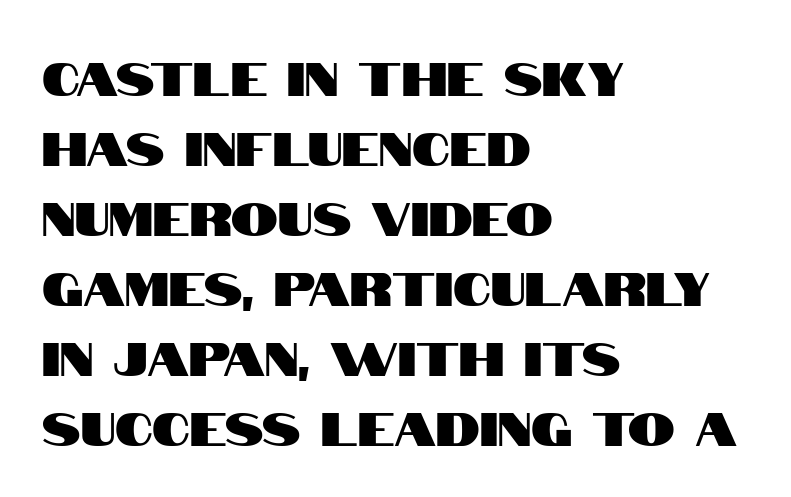
The image shows 47 px condensed sans-serif type, upright; set left-aligned, normal line spacing (1.49x), normal letter spacing, not underlined; high stroke contrast and a large x-height.
